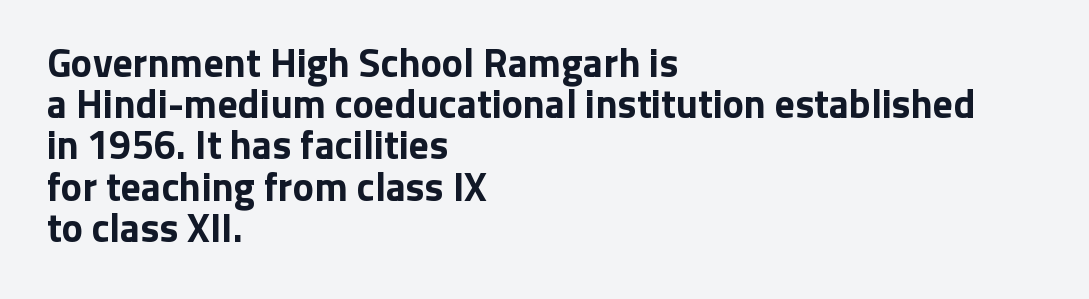
Q: Is the text bold? A: Yes.
Q: Is the text italic (slanted)? A: No, it is upright.
Q: Is the typeface a serif or a sans-serif typeface? A: Sans-serif.
Q: Is the text underlined? A: No.
Q: How is the paragraph aligned? A: Left-aligned.
Q: Is the spacing between letters normal or unusually wide? A: Normal.
Q: Is the spacing between lines tight, normal or loose? A: Tight.
Q: Width (condensed, normal, or wide)? A: Normal.
Q: Stroke contrast? A: Low.
Q: x-height? A: Medium.
Q: Monospaced? A: No.
